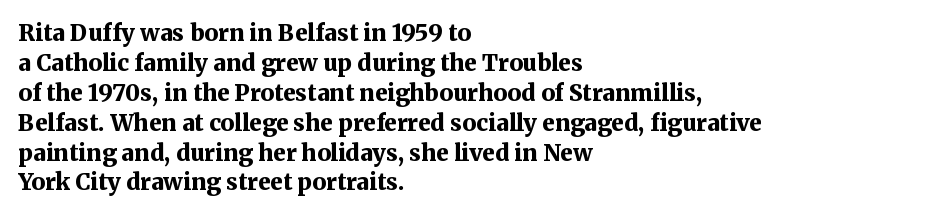
Q: Is the text bold? A: Yes.
Q: Is the text italic (slanted)? A: No, it is upright.
Q: Is the text underlined? A: No.
Q: How is the paragraph aligned? A: Left-aligned.
Q: Is the spacing between letters normal or unusually wide? A: Normal.
Q: Is the spacing between lines tight, normal or loose? A: Normal.
